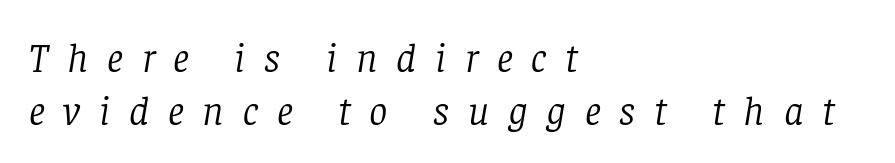
Stroke terminals: seriffed. Italic? Definitely — the glyphs are oblique. Leftover space on each line is placed entirely after the last word. Glance below the letters and you will spot only blank space.
